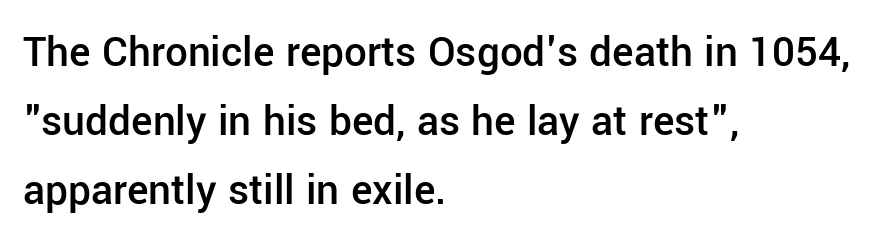
The image shows 45 px semibold sans-serif type, upright; set left-aligned, normal line spacing (1.53x), normal letter spacing, not underlined; low stroke contrast and a medium x-height.
